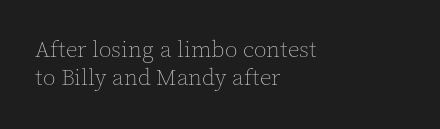
{"italic": "no", "bold": "no", "underline": "no", "align": "left", "line_spacing_ratio": 1.23, "letter_spacing": "normal", "letter_spacing_em": 0.0, "glyph_px": 23}
